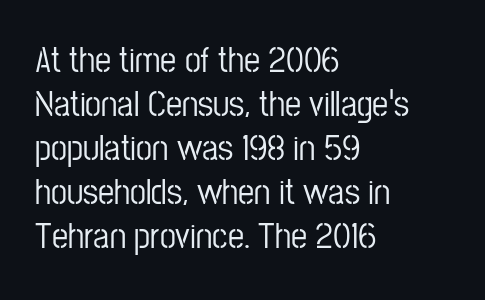
Q: Is the text italic (slanted)? A: No, it is upright.
Q: Is the typeface a serif or a sans-serif typeface? A: Sans-serif.
Q: Is the text underlined? A: No.
Q: How is the paragraph aligned? A: Left-aligned.
Q: Is the spacing between letters normal or unusually wide? A: Normal.
Q: Width (condensed, normal, or wide)? A: Condensed.
Q: Stroke contrast? A: Low.
Q: x-height? A: Medium.
Q: Monospaced? A: No.
